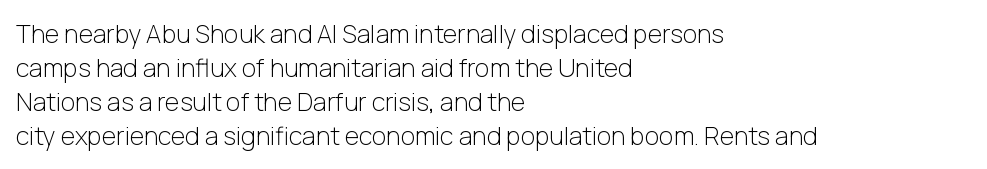
The image shows 25 px text type, upright; set left-aligned, normal line spacing (1.36x), normal letter spacing, not underlined.
